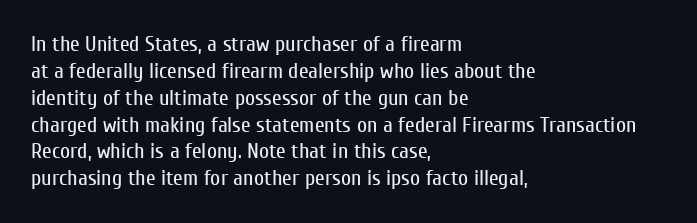
{"italic": "no", "bold": "no", "underline": "no", "align": "left", "line_spacing_ratio": 1.22, "letter_spacing": "normal", "letter_spacing_em": 0.0, "glyph_px": 22}
